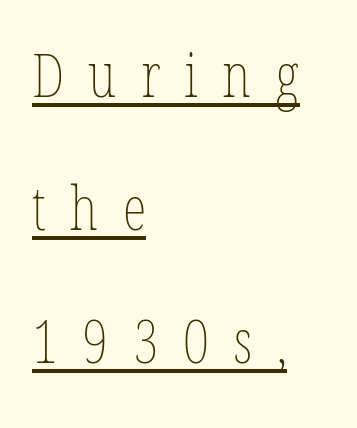
Q: Is the text bold? A: No.
Q: Is the text italic (slanted)? A: No, it is upright.
Q: Is the text underlined? A: Yes.
Q: How is the paragraph aligned? A: Left-aligned.
Q: Is the spacing between letters normal or unusually wide? A: Unusually wide.
Q: Is the spacing between lines tight, normal or loose? A: Loose.
Q: Width (condensed, normal, or wide)? A: Condensed.
Q: Stroke contrast? A: Low.
Q: x-height? A: Medium.
Q: Monospaced? A: No.
